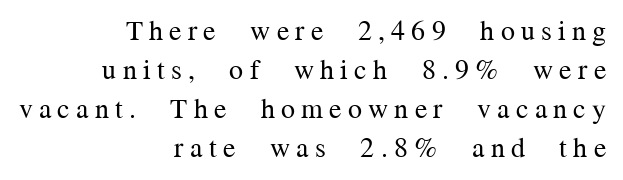
Has an underline been added? It has not. The rendering anchors every line to the right-hand side. Here the designer chose a conventional face with non-uniform glyph widths. Is there much room between lines? A standard amount, neither cramped nor airy. Notice how the stems are strictly vertical — no italics here.
